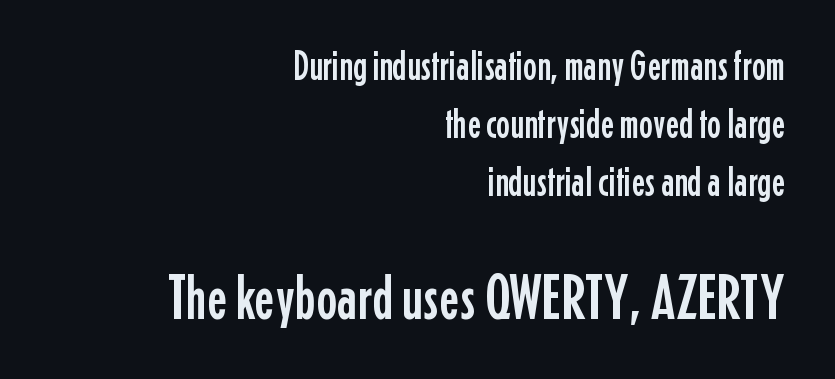
Q: Is the text italic (slanted)? A: No, it is upright.
Q: Is the typeface a serif or a sans-serif typeface? A: Sans-serif.
Q: Is the text underlined? A: No.
Q: How is the paragraph aligned? A: Right-aligned.
Q: Is the spacing between letters normal or unusually wide? A: Normal.
Q: Is the spacing between lines tight, normal or loose? A: Normal.
Q: Which block of text is set in a larger size, the first (top) or the second (bottom)? A: The second (bottom) one.
Q: Width (condensed, normal, or wide)? A: Condensed.
Q: Stroke contrast? A: Low.
Q: x-height? A: Medium.
Q: Monospaced? A: No.
